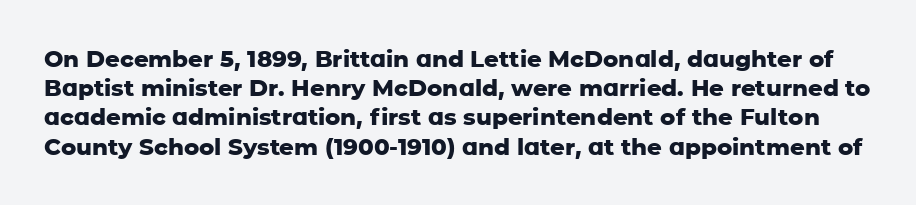
Compared with typical paragraphs, the rows here are spaced about the same. Quick note: not italic, upright. Typesetter's note: full bold, strokes at maximum text heaviness. What stands out about the letter spacing? Nothing — it is the standard amount. The strip under each line holds only bare page.
